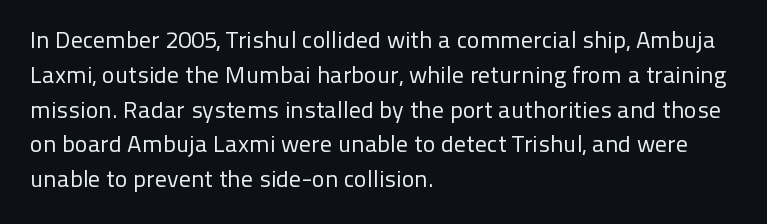
Q: Is the text bold? A: No.
Q: Is the text italic (slanted)? A: No, it is upright.
Q: Is the text underlined? A: No.
Q: How is the paragraph aligned? A: Left-aligned.
Q: Is the spacing between letters normal or unusually wide? A: Normal.
Q: Is the spacing between lines tight, normal or loose? A: Normal.
